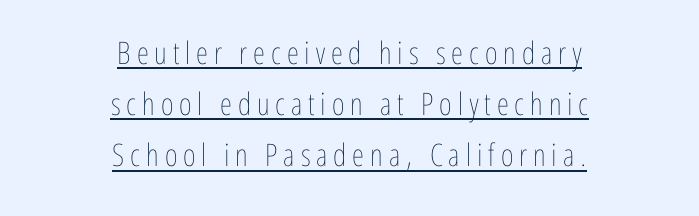
Decoration check: the copy is underlined. Here the designer chose a conventional face with non-uniform glyph widths. Leading: standard. The typesetter chose a symmetrical, centered arrangement here. In terms of posture, this sample is upright. This is not heavy type; no bold has been used.
